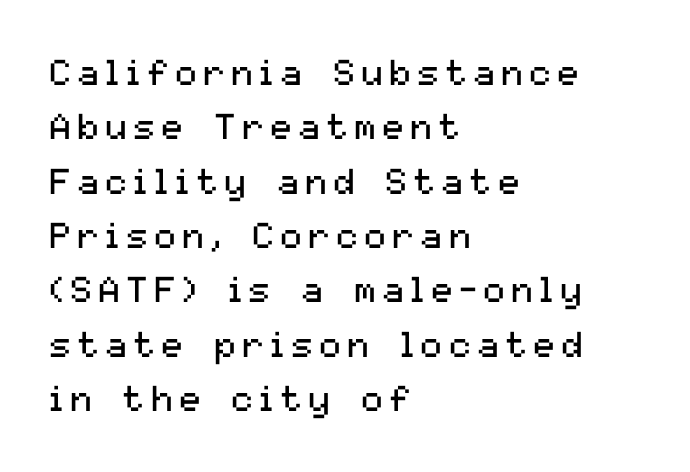
Q: Is the text bold? A: No.
Q: Is the text italic (slanted)? A: No, it is upright.
Q: Is the typeface a serif or a sans-serif typeface? A: Sans-serif.
Q: Is the text underlined? A: No.
Q: How is the paragraph aligned? A: Left-aligned.
Q: Is the spacing between lines tight, normal or loose? A: Normal.
Q: Width (condensed, normal, or wide)? A: Normal.
Q: Stroke contrast? A: Medium.
Q: x-height? A: Medium.
Q: Monospaced? A: No.
